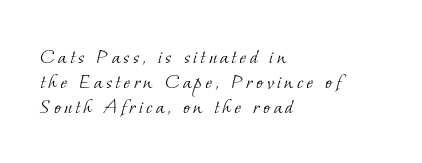
{"bold": "no", "underline": "no", "align": "left", "line_spacing": "tight", "line_spacing_ratio": 1.09, "glyph_px": 23}
